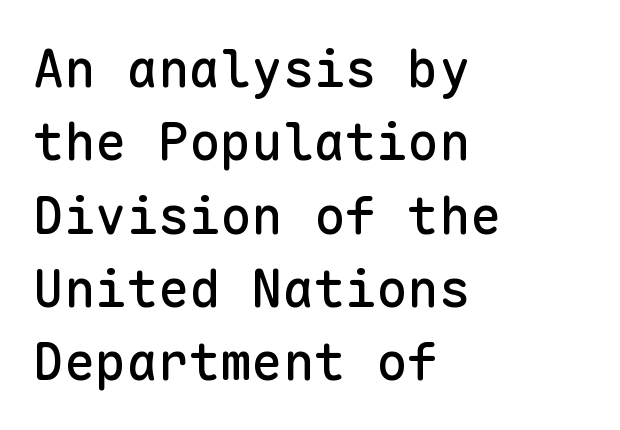
Q: Is the text italic (slanted)? A: No, it is upright.
Q: Is the typeface a serif or a sans-serif typeface? A: Sans-serif.
Q: Is the text underlined? A: No.
Q: How is the paragraph aligned? A: Left-aligned.
Q: Is the spacing between letters normal or unusually wide? A: Normal.
Q: Is the spacing between lines tight, normal or loose? A: Normal.
Q: Width (condensed, normal, or wide)? A: Normal.
Q: Stroke contrast? A: Low.
Q: x-height? A: Medium.
Q: Monospaced? A: Yes.
